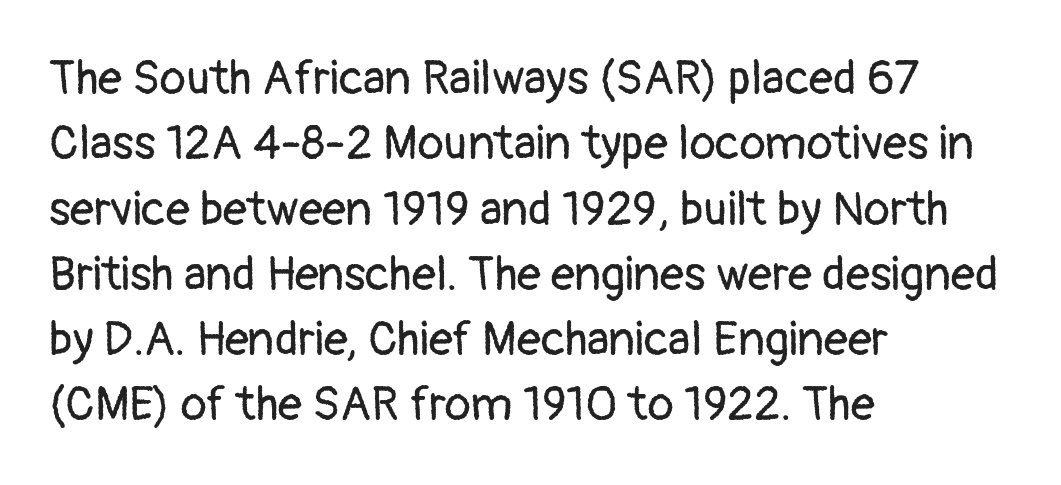
{"serif": "no", "italic": "no", "bold": "no", "weight": "regular", "width": "normal", "stroke_contrast": "low", "x_height": "medium", "monospaced": "no", "underline": "no", "align": "left", "line_spacing": "normal", "line_spacing_ratio": 1.36, "letter_spacing": "normal", "letter_spacing_em": 0.0, "glyph_px": 48}
